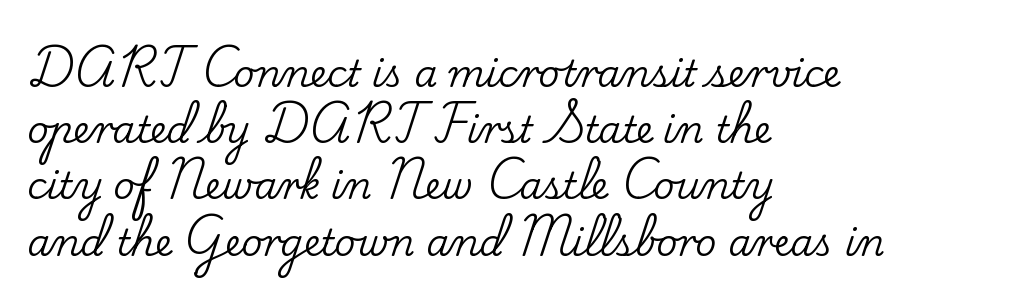
The image shows 37 px serif type; set left-aligned, normal line spacing (1.52x), normal letter spacing, not underlined; low stroke contrast and a small x-height.
